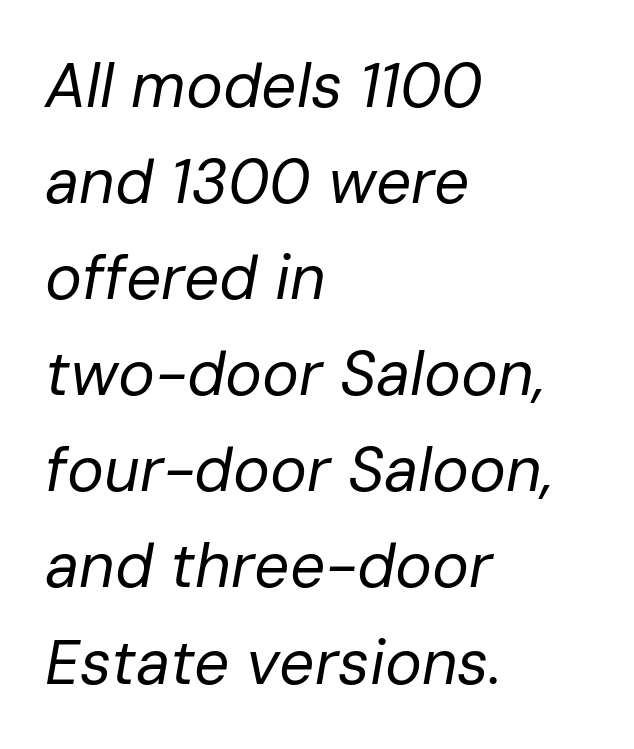
Q: Is the text bold? A: No.
Q: Is the text italic (slanted)? A: Yes, it leans right by about 10 degrees.
Q: Is the text underlined? A: No.
Q: How is the paragraph aligned? A: Left-aligned.
Q: Is the spacing between letters normal or unusually wide? A: Normal.
Q: Is the spacing between lines tight, normal or loose? A: Normal.
Q: Width (condensed, normal, or wide)? A: Normal.
Q: Stroke contrast? A: Low.
Q: x-height? A: Medium.
Q: Monospaced? A: No.
